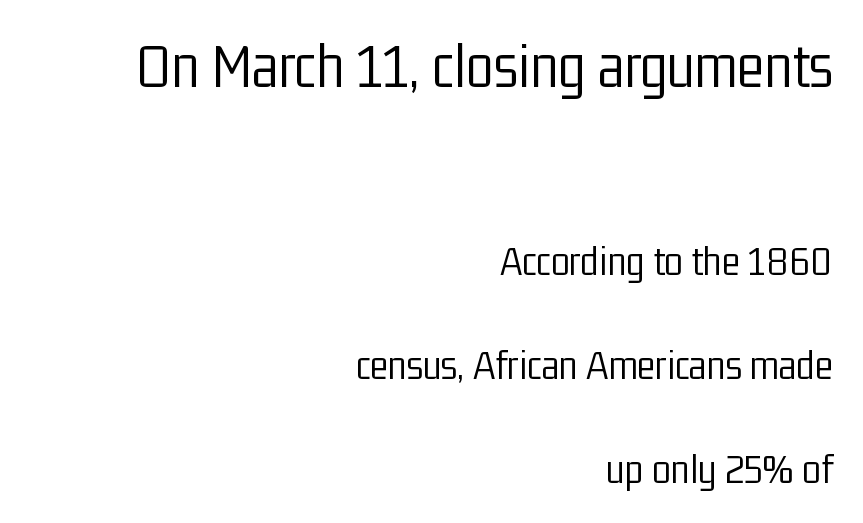
The block sitting higher on the canvas is the one with enlarged characters. The rendering keeps characters at their native spacing. Notice how the stems are strictly vertical — no italics here. Each letter keeps its own natural width here, so spacing adapts to shape.
